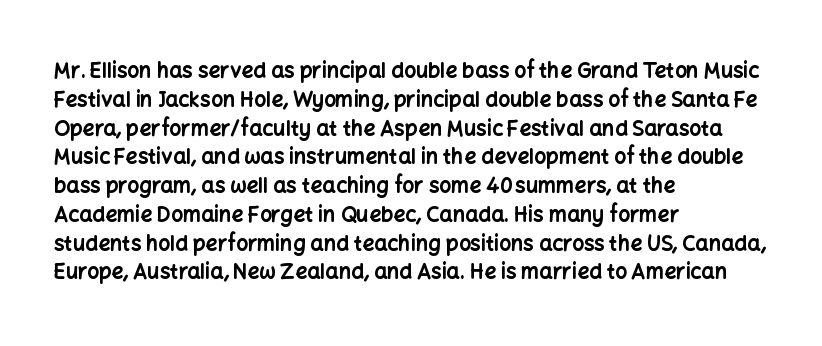
{"italic": "no", "bold": "yes", "underline": "no", "align": "left", "line_spacing": "normal", "line_spacing_ratio": 1.37, "letter_spacing": "normal", "letter_spacing_em": 0.0, "glyph_px": 21}
